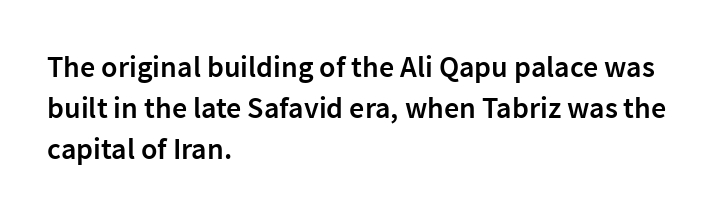
Q: Is the text bold? A: Semi-bold.
Q: Is the text italic (slanted)? A: No, it is upright.
Q: Is the typeface a serif or a sans-serif typeface? A: Sans-serif.
Q: Is the text underlined? A: No.
Q: How is the paragraph aligned? A: Left-aligned.
Q: Is the spacing between letters normal or unusually wide? A: Normal.
Q: Is the spacing between lines tight, normal or loose? A: Normal.
Q: Width (condensed, normal, or wide)? A: Normal.
Q: Stroke contrast? A: Low.
Q: x-height? A: Medium.
Q: Monospaced? A: No.
